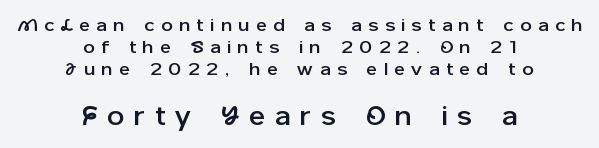
The image shows 27 px text type, upright; set centered, line spacing 1.21x, unusually wide letter spacing (+0.38 em), not underlined; the second (bottom) block is 1.5x larger.
